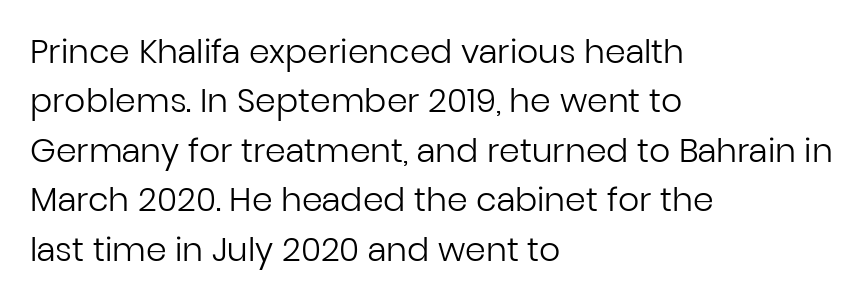
The image shows 33 px regular-weight sans-serif type, upright; set left-aligned, normal line spacing (1.5x), normal letter spacing, not underlined; low stroke contrast and a medium x-height.
